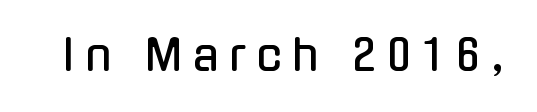
Q: Is the text italic (slanted)? A: No, it is upright.
Q: Is the typeface a serif or a sans-serif typeface? A: Sans-serif.
Q: Is the text underlined? A: No.
Q: Is the spacing between letters normal or unusually wide? A: Unusually wide.
Q: Width (condensed, normal, or wide)? A: Condensed.
Q: Stroke contrast? A: Low.
Q: x-height? A: Medium.
Q: Monospaced? A: No.
